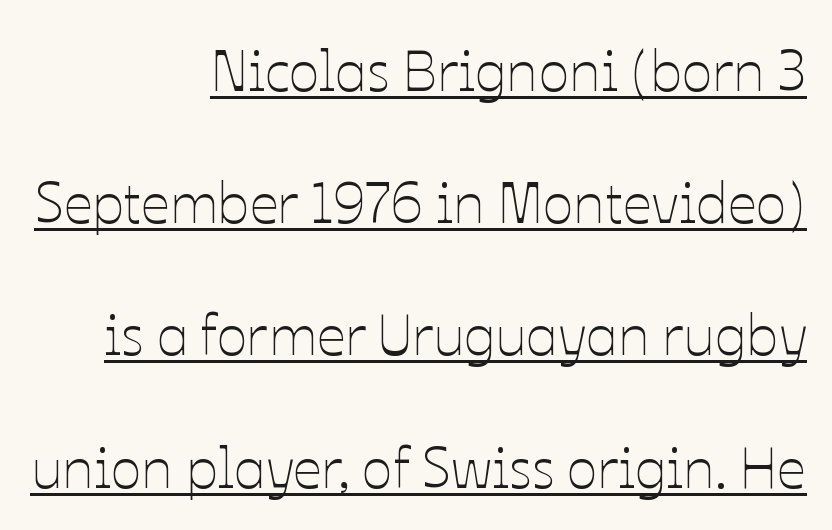
Q: Is the text bold? A: No.
Q: Is the text italic (slanted)? A: No, it is upright.
Q: Is the text underlined? A: Yes.
Q: How is the paragraph aligned? A: Right-aligned.
Q: Is the spacing between letters normal or unusually wide? A: Normal.
Q: Is the spacing between lines tight, normal or loose? A: Loose.
Q: Width (condensed, normal, or wide)? A: Normal.
Q: Stroke contrast? A: Low.
Q: x-height? A: Medium.
Q: Monospaced? A: No.
